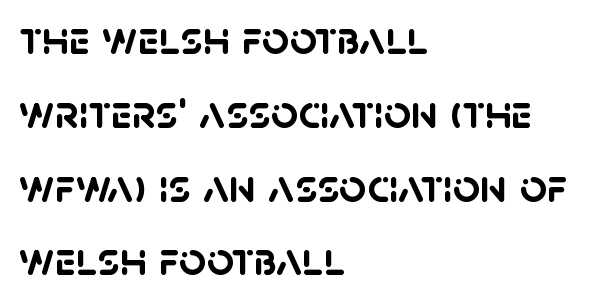
The image shows 47 px semibold sans-serif type; set left-aligned, normal line spacing (1.57x), normal letter spacing, not underlined; low stroke contrast and a large x-height.
